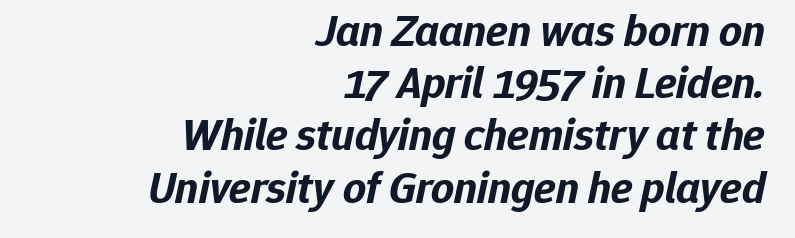
The image shows 45 px bold type, italic (leaning right); set right-aligned, line spacing 1.16x, normal letter spacing, not underlined; low stroke contrast and a medium x-height.
